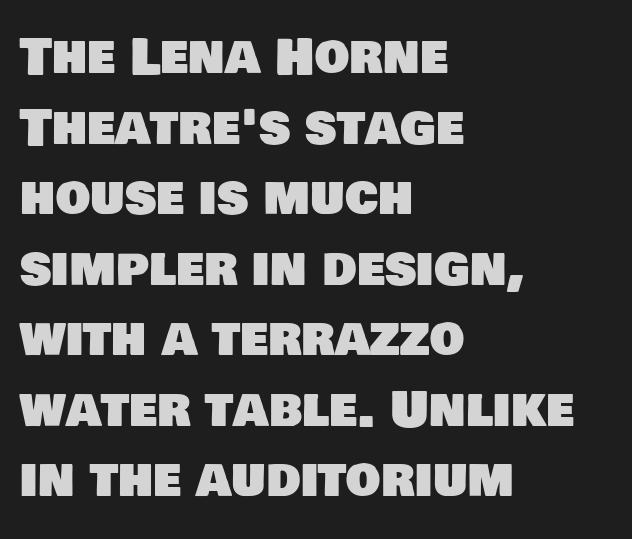
The image shows 49 px sans-serif type; set left-aligned, normal line spacing (1.44x), normal letter spacing, not underlined; low stroke contrast and a large x-height.
